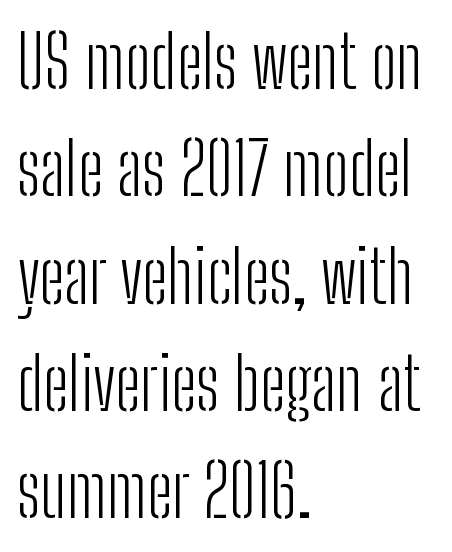
{"serif": "no", "italic": "no", "bold": "no", "weight": "light", "width": "condensed", "stroke_contrast": "low", "x_height": "medium", "monospaced": "no", "underline": "no", "align": "left", "line_spacing": "normal", "line_spacing_ratio": 1.47, "letter_spacing": "normal", "letter_spacing_em": 0.0, "glyph_px": 73}
